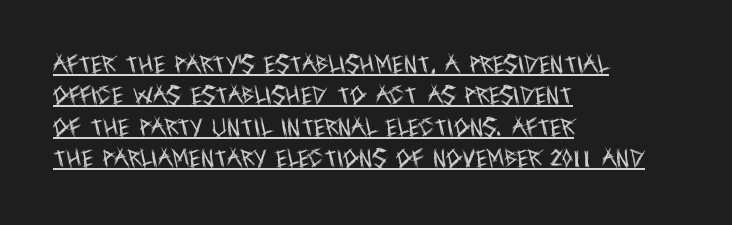
Q: Is the text bold? A: No.
Q: Is the text italic (slanted)? A: No, it is upright.
Q: Is the text underlined? A: Yes.
Q: How is the paragraph aligned? A: Left-aligned.
Q: Is the spacing between letters normal or unusually wide? A: Normal.
Q: Is the spacing between lines tight, normal or loose? A: Normal.
